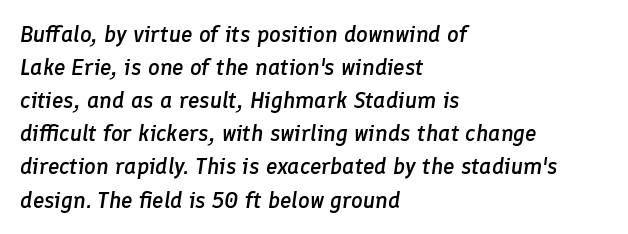
The image shows 23 px text type, italic (leaning right); set left-aligned, normal line spacing (1.44x), normal letter spacing, not underlined.
